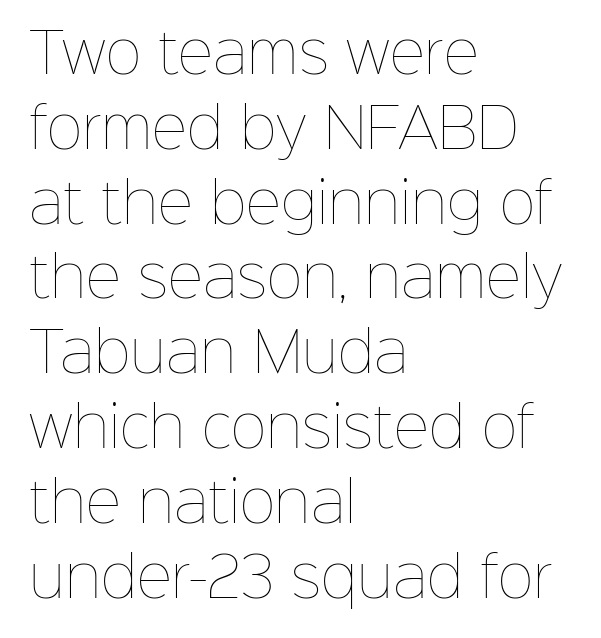
Q: Is the text bold? A: No.
Q: Is the text italic (slanted)? A: No, it is upright.
Q: Is the text underlined? A: No.
Q: How is the paragraph aligned? A: Left-aligned.
Q: Is the spacing between letters normal or unusually wide? A: Normal.
Q: Is the spacing between lines tight, normal or loose? A: Normal.
Q: Width (condensed, normal, or wide)? A: Normal.
Q: Stroke contrast? A: Low.
Q: x-height? A: Medium.
Q: Monospaced? A: No.
